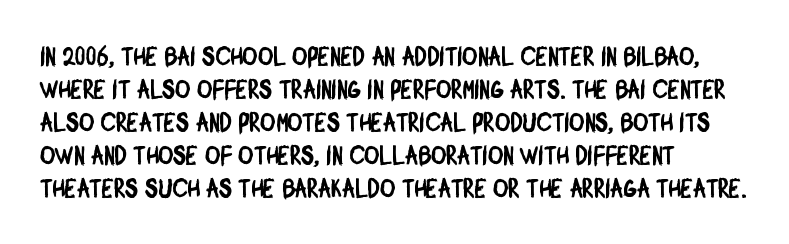
The image shows 26 px text type; set left-aligned, normal line spacing (1.27x), normal letter spacing, not underlined.
